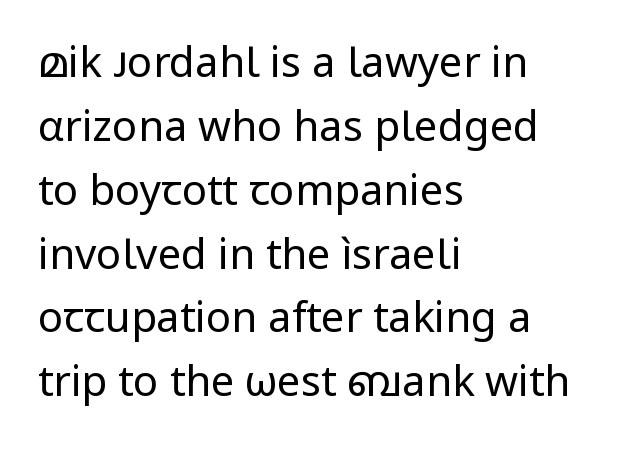
Where is the straight margin? On the left. Style check: upright. The passage shown is typed in a proportional face where columns would drift. You can tell from the bare stems that sans-serif type was used. No heavy texture on the line: the type isn't bold.
